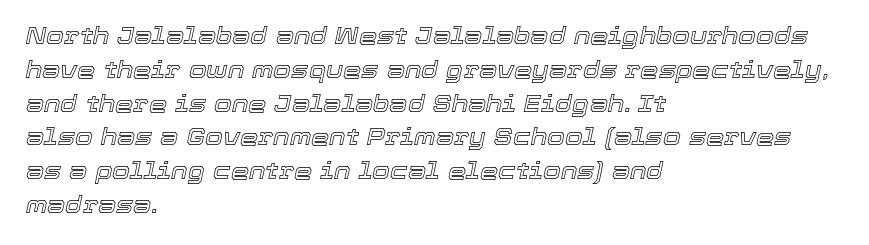
Q: Is the text italic (slanted)? A: Yes, it leans right by about 12 degrees.
Q: Is the text underlined? A: No.
Q: How is the paragraph aligned? A: Left-aligned.
Q: Is the spacing between letters normal or unusually wide? A: Normal.
Q: Is the spacing between lines tight, normal or loose? A: Normal.
